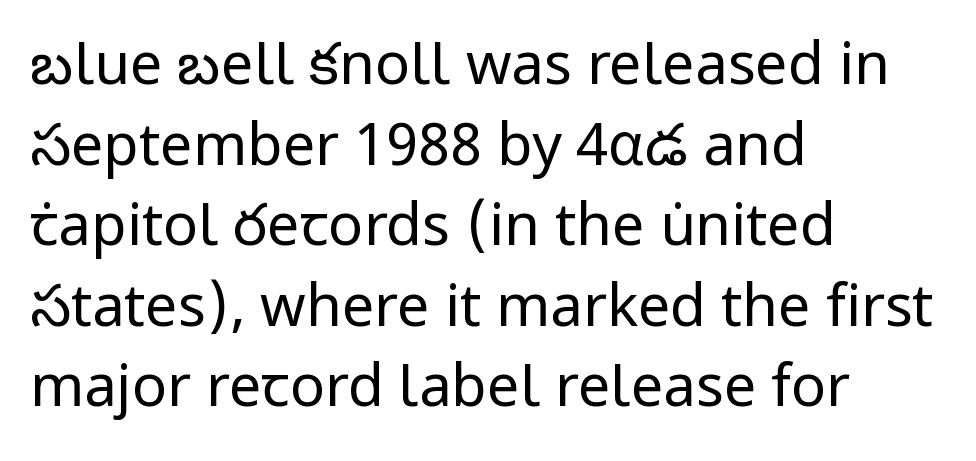
Q: Is the text bold? A: No.
Q: Is the text italic (slanted)? A: No, it is upright.
Q: Is the typeface a serif or a sans-serif typeface? A: Sans-serif.
Q: Is the text underlined? A: No.
Q: How is the paragraph aligned? A: Left-aligned.
Q: Is the spacing between letters normal or unusually wide? A: Normal.
Q: Is the spacing between lines tight, normal or loose? A: Normal.
Q: Width (condensed, normal, or wide)? A: Normal.
Q: Stroke contrast? A: Low.
Q: x-height? A: Medium.
Q: Monospaced? A: No.
